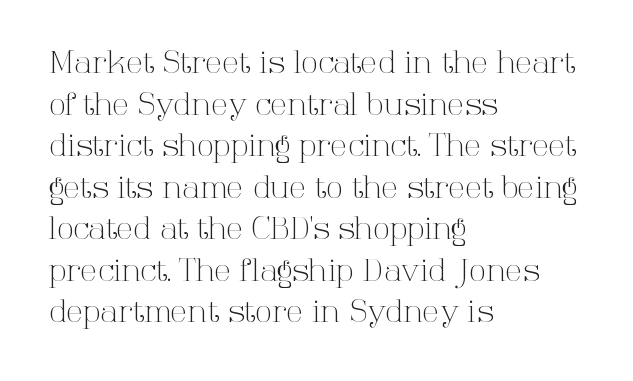
Line spacing here is normal. Italic: no, the glyphs are upright roman. Horizontally, the lines are justified to the leading edge only. The rendering uses natural spacing where letterforms have individual widths. The strip under each line holds only bare page.
